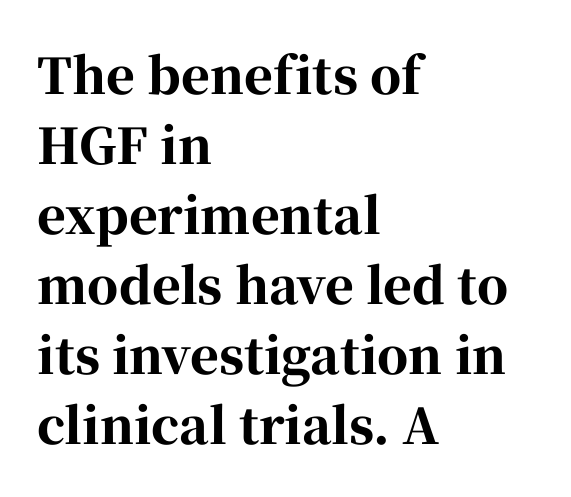
Q: Is the text bold? A: Yes.
Q: Is the text italic (slanted)? A: No, it is upright.
Q: Is the typeface a serif or a sans-serif typeface? A: Serif.
Q: Is the text underlined? A: No.
Q: How is the paragraph aligned? A: Left-aligned.
Q: Is the spacing between letters normal or unusually wide? A: Normal.
Q: Is the spacing between lines tight, normal or loose? A: Normal.
Q: Width (condensed, normal, or wide)? A: Normal.
Q: Stroke contrast? A: High.
Q: x-height? A: Medium.
Q: Monospaced? A: No.
